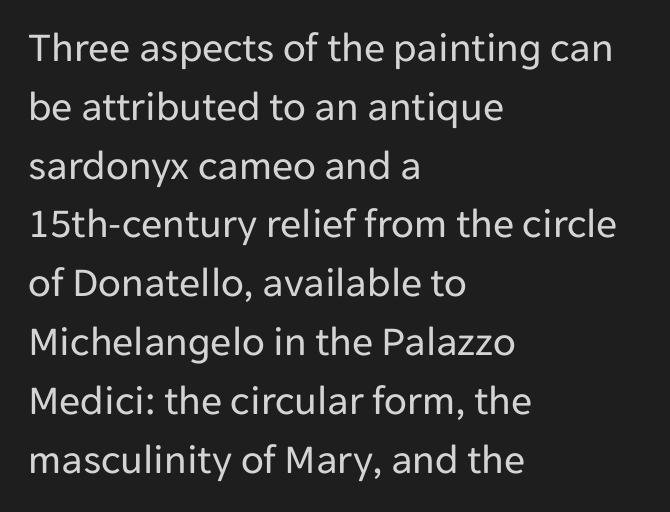
The image shows 42 px regular-weight sans-serif type, upright; set left-aligned, normal line spacing (1.4x), normal letter spacing, not underlined; low stroke contrast and a medium x-height.
